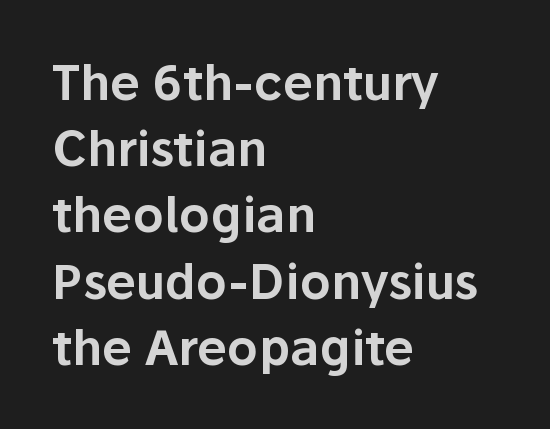
Q: Is the text italic (slanted)? A: No, it is upright.
Q: Is the typeface a serif or a sans-serif typeface? A: Sans-serif.
Q: Is the text underlined? A: No.
Q: How is the paragraph aligned? A: Left-aligned.
Q: Is the spacing between letters normal or unusually wide? A: Normal.
Q: Is the spacing between lines tight, normal or loose? A: Normal.
Q: Width (condensed, normal, or wide)? A: Normal.
Q: Stroke contrast? A: Low.
Q: x-height? A: Medium.
Q: Monospaced? A: No.
